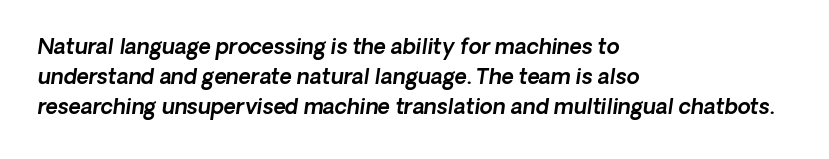
{"underline": "no", "align": "left", "line_spacing": "normal", "line_spacing_ratio": 1.43, "letter_spacing": "normal", "letter_spacing_em": 0.0, "glyph_px": 21}
